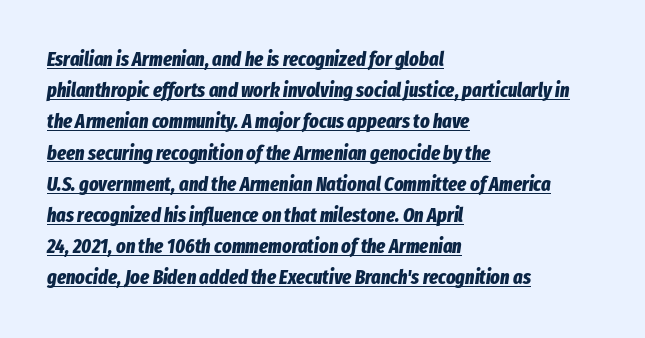
The image shows 20 px bold type, italic (leaning right); set left-aligned, normal line spacing (1.56x), normal letter spacing, underlined.
